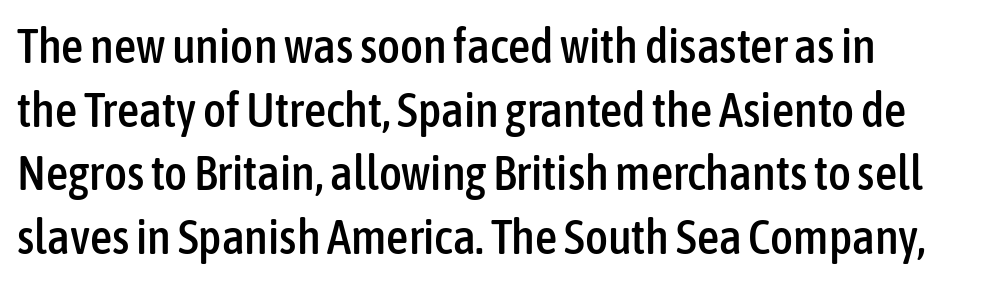
{"serif": "no", "italic": "no", "width": "condensed", "stroke_contrast": "low", "x_height": "medium", "monospaced": "no", "underline": "no", "line_spacing": "normal", "line_spacing_ratio": 1.3, "letter_spacing": "normal", "letter_spacing_em": 0.0, "glyph_px": 49}
